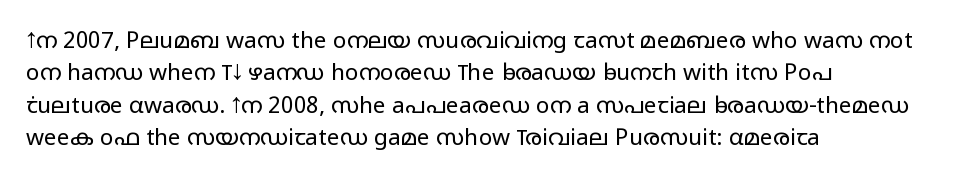
{"italic": "no", "bold": "no", "underline": "no", "align": "left", "line_spacing": "normal", "line_spacing_ratio": 1.41, "letter_spacing": "normal", "letter_spacing_em": 0.0, "glyph_px": 23}
